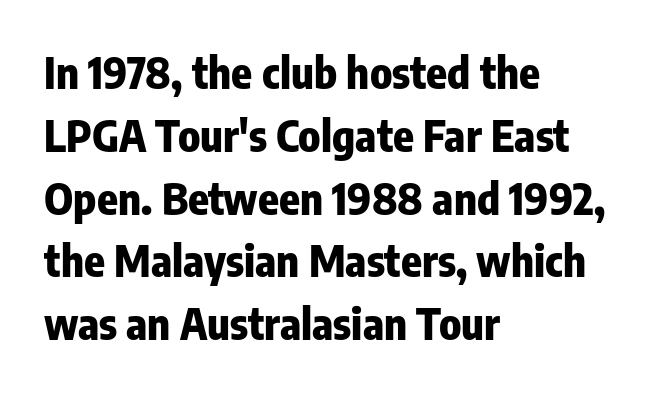
Short and long lines alike share a common starting point at left. The type sits square on the baseline with zero lean. A typesetter would label this face a sans. Heavy-handed strokes throughout: this text is bold.
